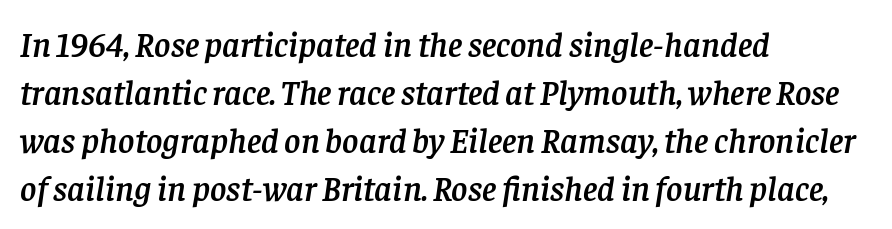
The image shows 35 px serif type, italic (leaning right); set left-aligned, normal line spacing (1.37x), normal letter spacing, not underlined; low stroke contrast and a large x-height.
